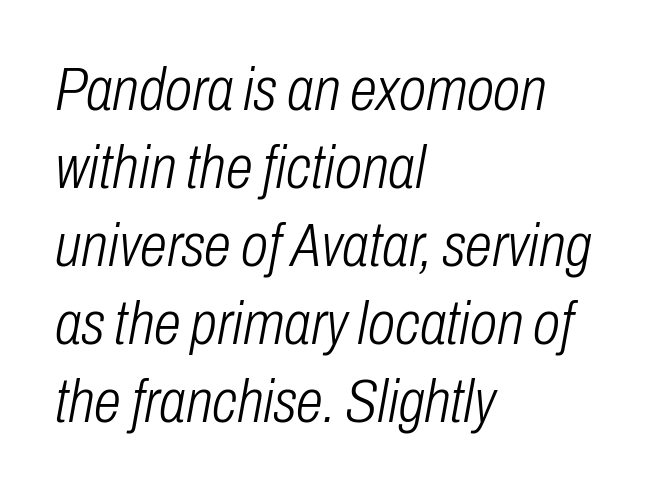
{"italic": "yes", "lean": "right", "slant_degrees": 10, "bold": "no", "weight": "light", "width": "condensed", "stroke_contrast": "low", "x_height": "medium", "monospaced": "no", "underline": "no", "align": "left", "line_spacing": "normal", "line_spacing_ratio": 1.26, "letter_spacing": "normal", "letter_spacing_em": 0.0, "glyph_px": 62}
